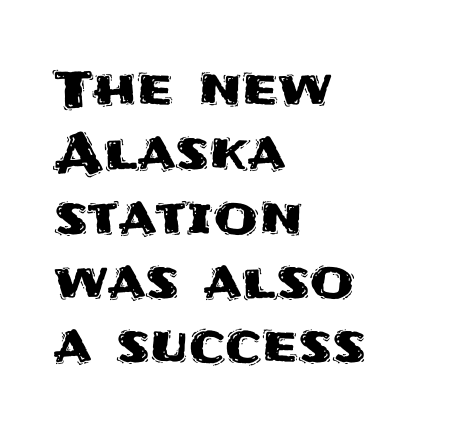
{"serif": "no", "italic": "no", "width": "normal", "stroke_contrast": "medium", "x_height": "large", "monospaced": "no", "underline": "no", "align": "left", "line_spacing": "normal", "line_spacing_ratio": 1.26, "letter_spacing": "normal", "letter_spacing_em": 0.0, "glyph_px": 51}
